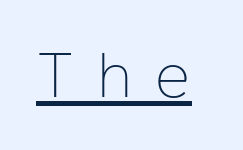
The font family rendered here belongs to the sans-serif group. The rendering uses natural spacing where letterforms have individual widths. These lines have a slow, spaced-out rhythm from letter to letter. Emphasis is given by a line drawn under the lettering. Posture: straight, roman, zero tilt. Ink coverage per letter is moderate at most.
